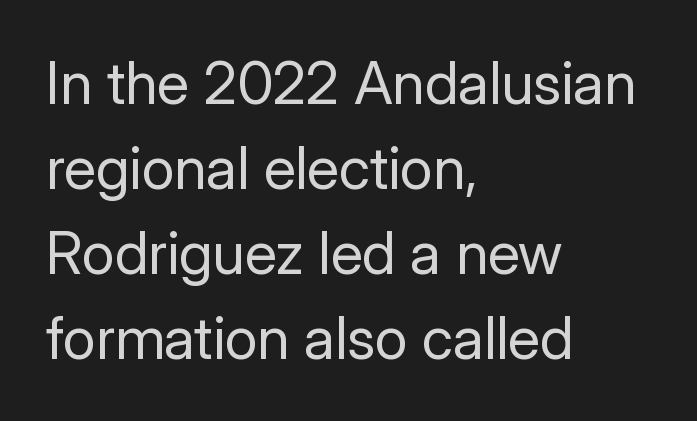
Q: Is the text bold? A: No.
Q: Is the text italic (slanted)? A: No, it is upright.
Q: Is the typeface a serif or a sans-serif typeface? A: Sans-serif.
Q: Is the text underlined? A: No.
Q: How is the paragraph aligned? A: Left-aligned.
Q: Is the spacing between letters normal or unusually wide? A: Normal.
Q: Is the spacing between lines tight, normal or loose? A: Normal.
Q: Width (condensed, normal, or wide)? A: Normal.
Q: Stroke contrast? A: Low.
Q: x-height? A: Medium.
Q: Monospaced? A: No.
